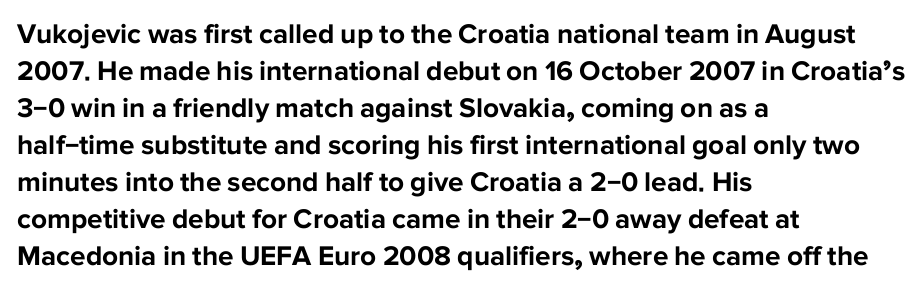
The face used here is rendered with its standard letterfit. The passage shown is typeset with a sans-serif family. Notice how descenders clear the ascenders below comfortably — that's standard leading. Note the varied advance widths — an 'i' is clearly narrower than an 'm'. The ragged edge is on the right, which tells us the setting is flush left. The string is rendered with underlining switched off.
